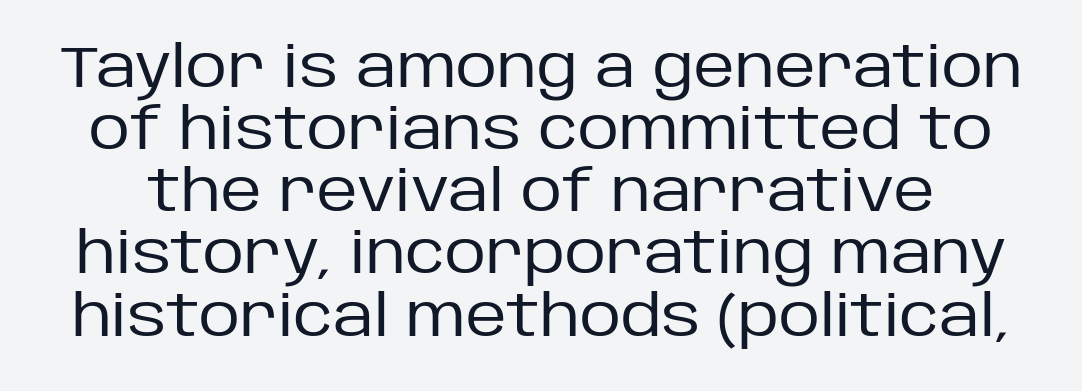
Q: Is the text bold? A: No.
Q: Is the text italic (slanted)? A: No, it is upright.
Q: Is the typeface a serif or a sans-serif typeface? A: Sans-serif.
Q: Is the text underlined? A: No.
Q: Is the spacing between letters normal or unusually wide? A: Normal.
Q: Is the spacing between lines tight, normal or loose? A: Tight.
Q: Width (condensed, normal, or wide)? A: Normal.
Q: Stroke contrast? A: Low.
Q: x-height? A: Large.
Q: Monospaced? A: No.
